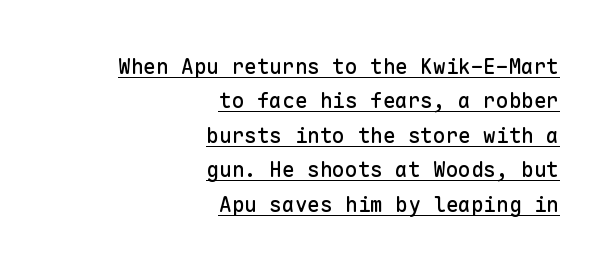
{"italic": "no", "underline": "yes", "align": "right", "line_spacing": "normal", "line_spacing_ratio": 1.64, "letter_spacing": "normal", "letter_spacing_em": 0.0, "glyph_px": 21}
